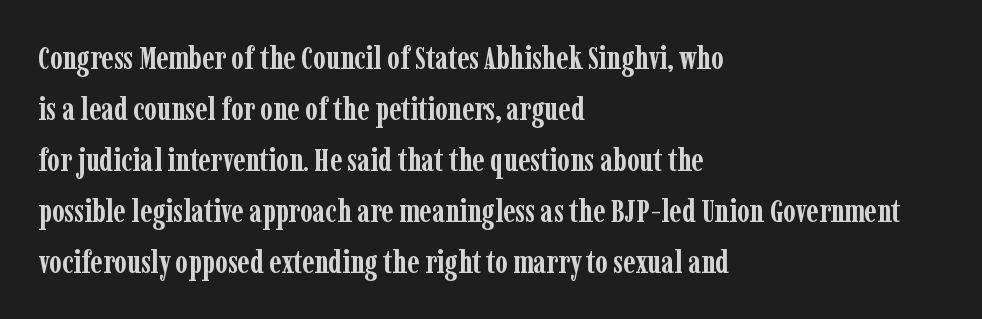
{"serif": "yes", "italic": "no", "bold": "yes", "weight": "semibold", "width": "condensed", "stroke_contrast": "low", "x_height": "medium", "monospaced": "no", "underline": "no", "align": "left", "line_spacing": "normal", "line_spacing_ratio": 1.59, "letter_spacing": "normal", "letter_spacing_em": 0.0, "glyph_px": 32}
